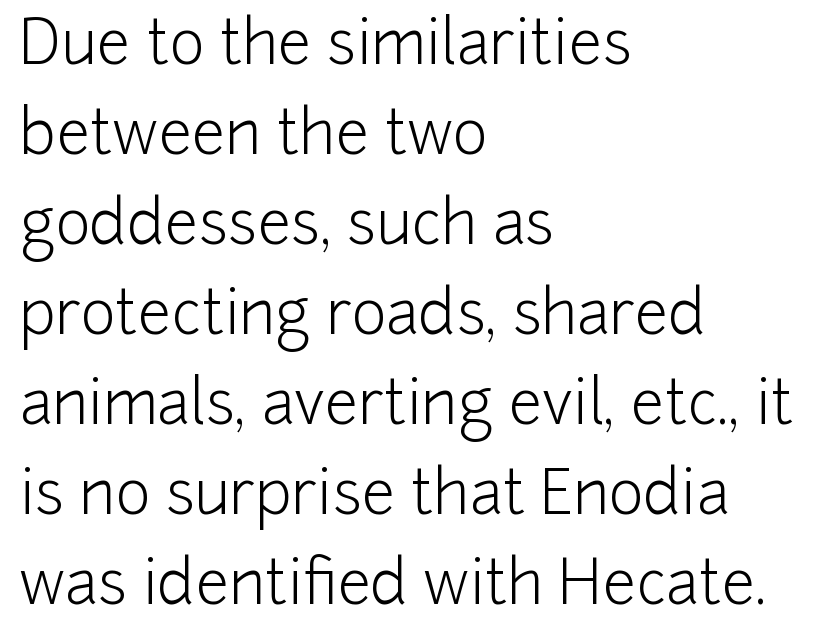
The image shows 60 px light sans-serif type, upright; set left-aligned, normal line spacing (1.5x), normal letter spacing, not underlined; low stroke contrast and a medium x-height.
